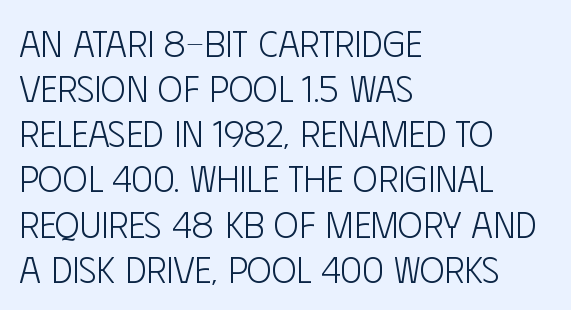
Q: Is the text bold? A: No.
Q: Is the text italic (slanted)? A: No, it is upright.
Q: Is the typeface a serif or a sans-serif typeface? A: Sans-serif.
Q: Is the text underlined? A: No.
Q: How is the paragraph aligned? A: Left-aligned.
Q: Is the spacing between letters normal or unusually wide? A: Normal.
Q: Width (condensed, normal, or wide)? A: Condensed.
Q: Stroke contrast? A: Low.
Q: x-height? A: Large.
Q: Monospaced? A: No.
